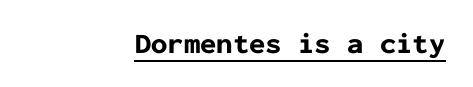
I'd describe the lettering as bold — thick and assertive. Stroke terminals: plain, sans-serif. A baseline rule has been typeset under these characters. Posture: straight, roman, zero tilt. This sample has the even, mechanical cadence of fixed-width lettering. Typeset ragged left — the right edge is the straight one.
